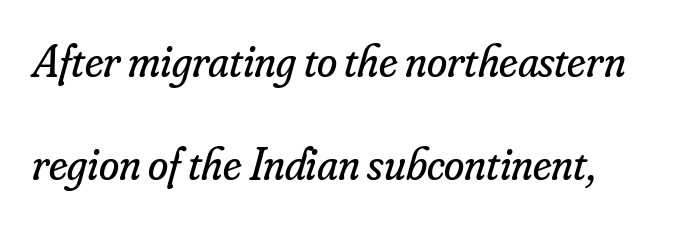
The image shows 46 px regular-weight serif type, italic (leaning right); set loose line spacing (2.25x), normal letter spacing, not underlined; low stroke contrast and a small x-height.
